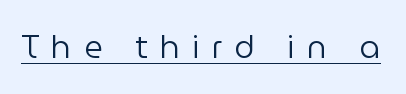
The image shows 32 px regular-weight sans-serif type, upright; set unusually wide letter spacing (+0.38 em), underlined; low stroke contrast and a medium x-height.
